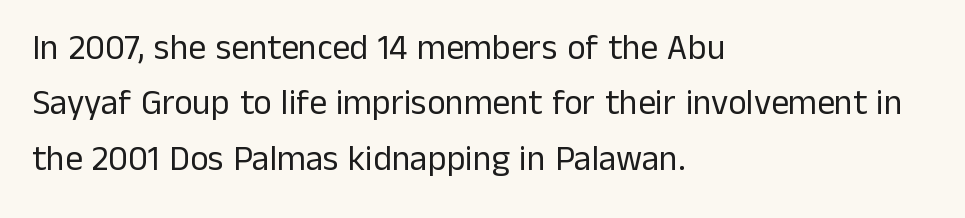
The image shows 35 px regular-weight sans-serif type, upright; set left-aligned, normal line spacing (1.58x), normal letter spacing, not underlined; low stroke contrast and a medium x-height.
